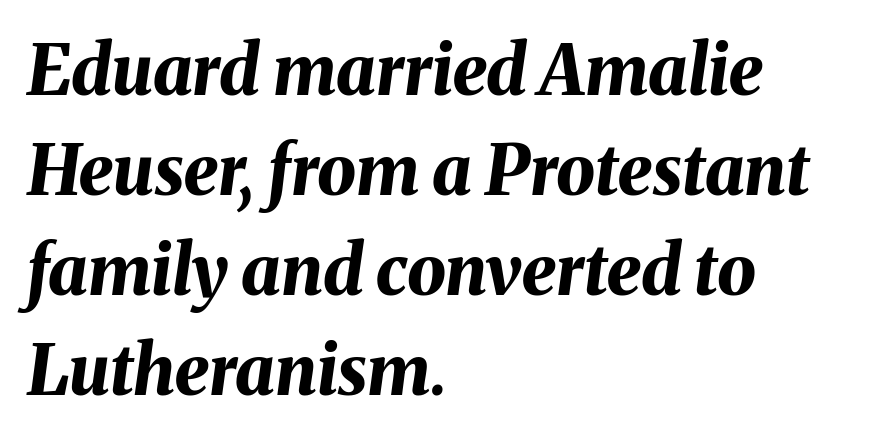
The image shows 69 px bold type, italic (leaning right); set left-aligned, normal line spacing (1.45x), normal letter spacing, not underlined; medium stroke contrast and a medium x-height.
